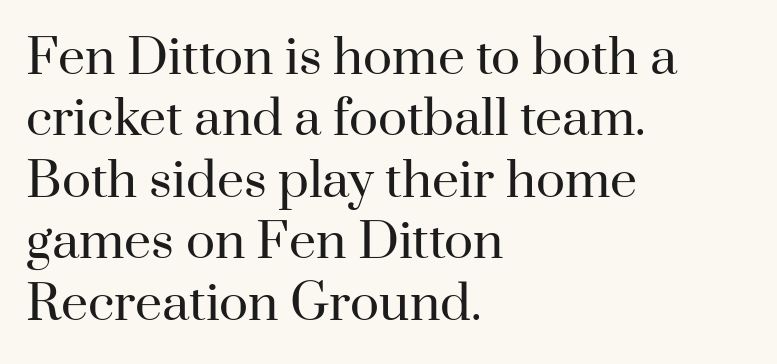
Q: Is the text bold? A: No.
Q: Is the text italic (slanted)? A: No, it is upright.
Q: Is the typeface a serif or a sans-serif typeface? A: Serif.
Q: Is the text underlined? A: No.
Q: How is the paragraph aligned? A: Left-aligned.
Q: Is the spacing between letters normal or unusually wide? A: Normal.
Q: Is the spacing between lines tight, normal or loose? A: Normal.
Q: Width (condensed, normal, or wide)? A: Normal.
Q: Stroke contrast? A: High.
Q: x-height? A: Small.
Q: Monospaced? A: No.
